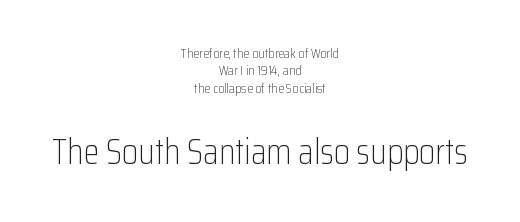
{"serif": "no", "italic": "no", "bold": "no", "weight": "light", "width": "condensed", "stroke_contrast": "low", "x_height": "medium", "monospaced": "no", "underline": "no", "align": "center", "line_spacing_ratio": 1.24, "letter_spacing": "normal", "letter_spacing_em": 0.0, "larger_block": "second", "size_ratio": 2.57, "glyph_px": 36}
